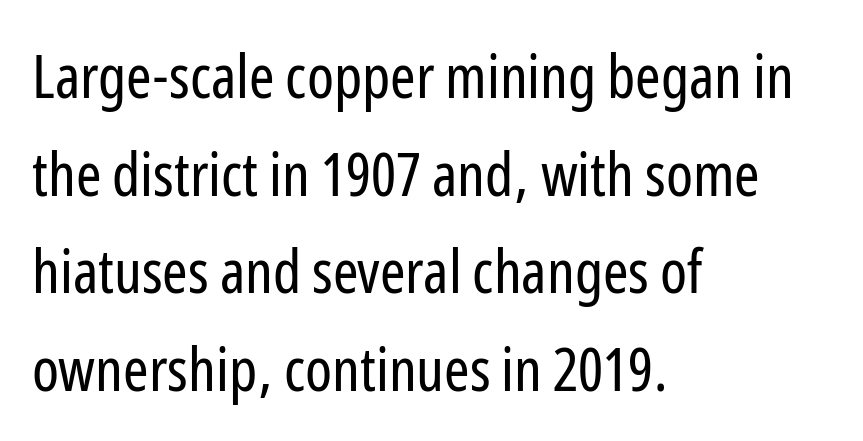
{"serif": "no", "italic": "no", "bold": "no", "weight": "regular", "width": "condensed", "stroke_contrast": "low", "x_height": "medium", "monospaced": "no", "underline": "no", "align": "left", "line_spacing": "normal", "line_spacing_ratio": 1.6, "letter_spacing": "normal", "letter_spacing_em": 0.0, "glyph_px": 61}
